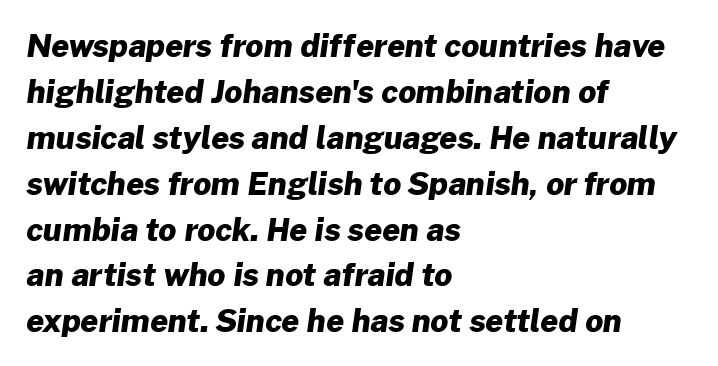
Q: Is the text bold? A: Yes.
Q: Is the typeface a serif or a sans-serif typeface? A: Sans-serif.
Q: Is the text underlined? A: No.
Q: How is the paragraph aligned? A: Left-aligned.
Q: Is the spacing between letters normal or unusually wide? A: Normal.
Q: Is the spacing between lines tight, normal or loose? A: Normal.
Q: Width (condensed, normal, or wide)? A: Normal.
Q: Stroke contrast? A: Low.
Q: x-height? A: Medium.
Q: Monospaced? A: No.
